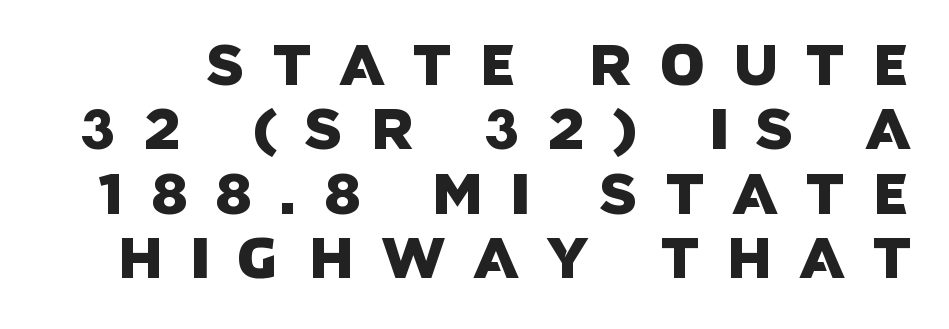
The space between consecutive lines is stingy. The horizontal fit of the characters is loose and conspicuously gappy. Check the space under the baseline: it is left empty. You could not count columns in this text — the font is proportionally spaced. Grotesque or geometric, the face here clearly has no serifs.
